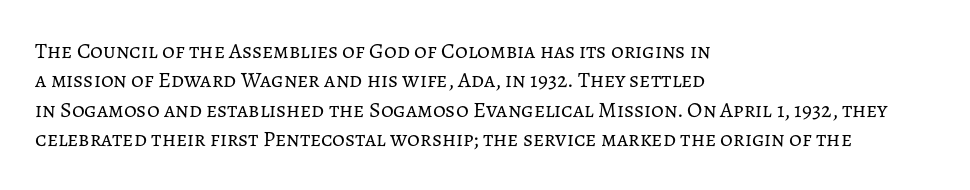
The image shows 22 px text type, upright; set left-aligned, normal line spacing (1.34x), normal letter spacing, not underlined.
